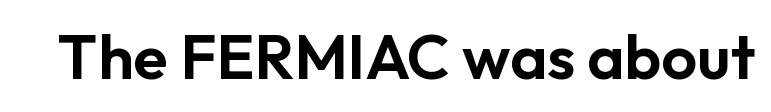
In terms of letterspacing, this is plain default setting. These lines are rendered in a variable-pitch font. Lines of text with bare space underneath. Typographically, this falls in the sans-serif category. Rendered with straight, roman letterforms.
